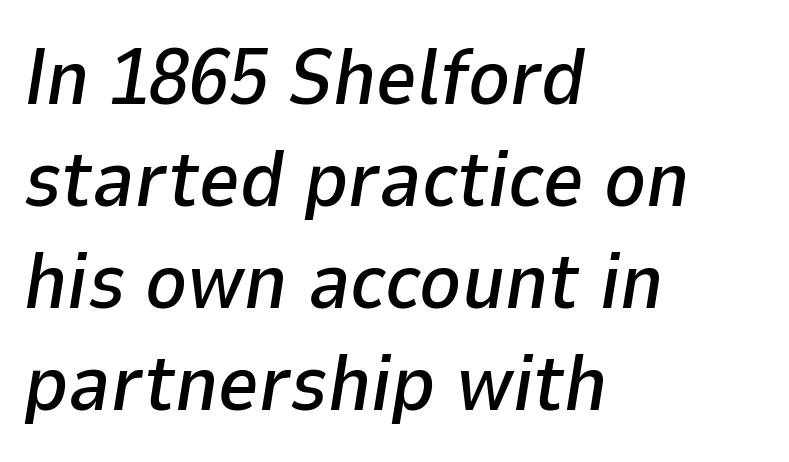
Q: Is the text italic (slanted)? A: Yes, it leans right by about 9 degrees.
Q: Is the text underlined? A: No.
Q: How is the paragraph aligned? A: Left-aligned.
Q: Is the spacing between letters normal or unusually wide? A: Normal.
Q: Is the spacing between lines tight, normal or loose? A: Normal.
Q: Width (condensed, normal, or wide)? A: Normal.
Q: Stroke contrast? A: Low.
Q: x-height? A: Medium.
Q: Monospaced? A: No.
